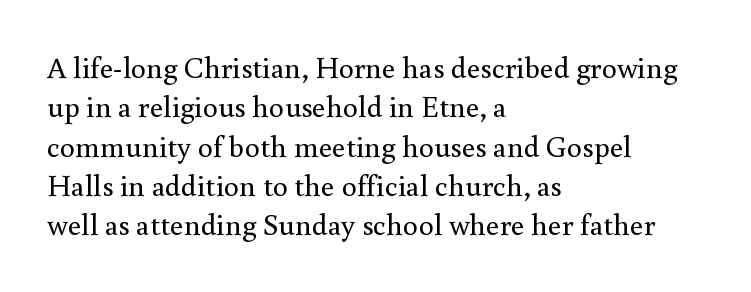
Q: Is the text bold? A: No.
Q: Is the text italic (slanted)? A: No, it is upright.
Q: Is the typeface a serif or a sans-serif typeface? A: Serif.
Q: Is the text underlined? A: No.
Q: How is the paragraph aligned? A: Left-aligned.
Q: Is the spacing between letters normal or unusually wide? A: Normal.
Q: Is the spacing between lines tight, normal or loose? A: Normal.
Q: Width (condensed, normal, or wide)? A: Normal.
Q: x-height? A: Small.
Q: Monospaced? A: No.
